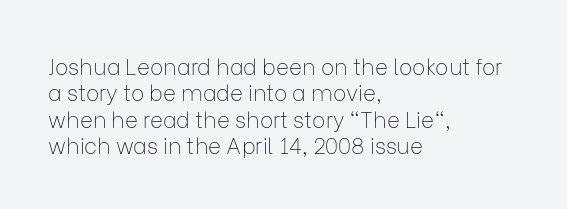
Q: Is the text bold? A: No.
Q: Is the text italic (slanted)? A: No, it is upright.
Q: Is the text underlined? A: No.
Q: How is the paragraph aligned? A: Left-aligned.
Q: Is the spacing between letters normal or unusually wide? A: Normal.
